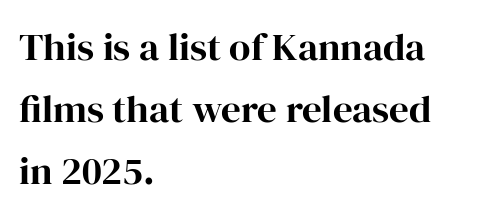
{"serif": "yes", "italic": "no", "width": "normal", "stroke_contrast": "high", "x_height": "medium", "monospaced": "no", "underline": "no", "align": "left", "line_spacing": "normal", "line_spacing_ratio": 1.59, "letter_spacing": "normal", "letter_spacing_em": 0.0, "glyph_px": 39}
